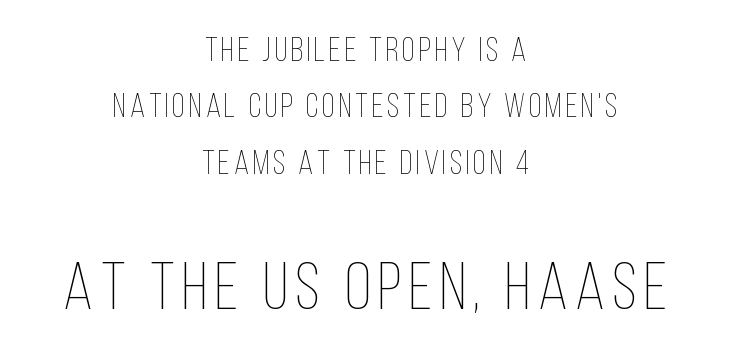
Letters have the restrained weight of plain body copy at most. Posture: vertical. Rule under the text: the space is simply empty. Horizontal bands of white between lines are of average thickness. Proportional: the letters do not fall into vertical columns.
